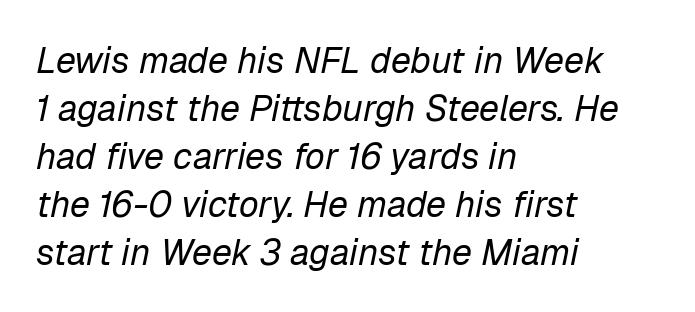
The image shows 36 px regular-weight type, italic (leaning right); set left-aligned, normal line spacing (1.33x), normal letter spacing, not underlined; low stroke contrast and a medium x-height.
